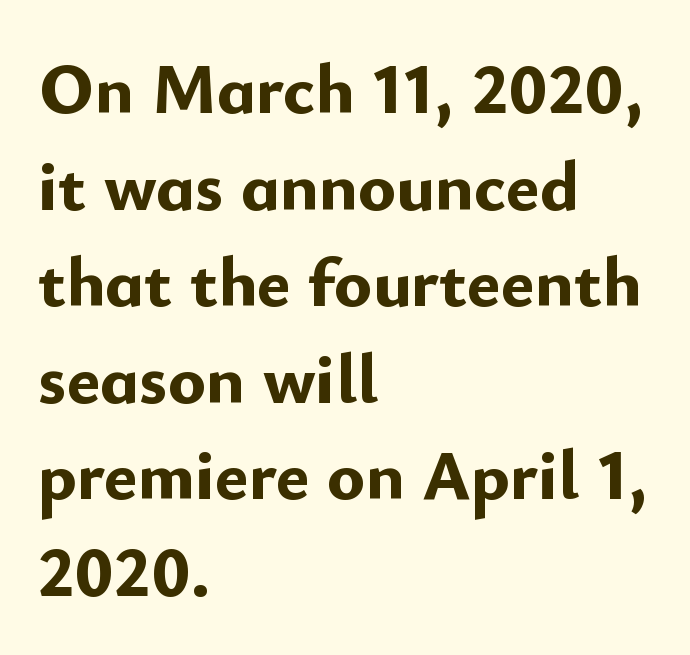
The image shows 71 px bold sans-serif type, upright; set left-aligned, normal line spacing (1.36x), normal letter spacing, not underlined; low stroke contrast and a small x-height.
